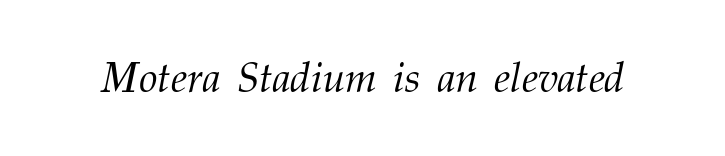
Check under the words: just untouched page. The letters advance in unequal steps, a hallmark of proportional type. The typeface chosen for these lines features serifs. Each stroke keeps to a modest, everyday thickness or less.
